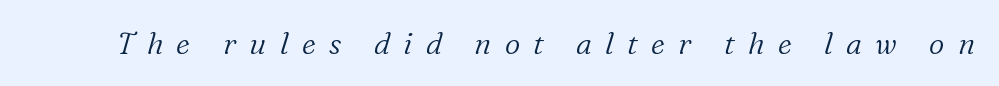
The image shows 30 px light serif type, italic (leaning right); set unusually wide letter spacing (+0.44 em), not underlined; low stroke contrast and a medium x-height.
